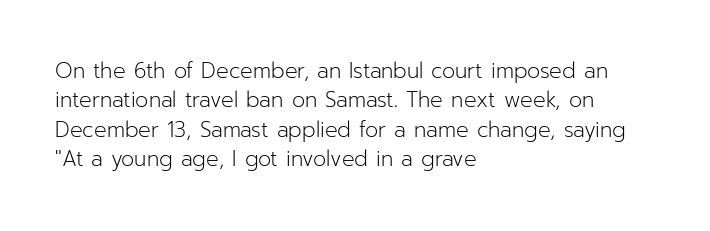
Q: Is the text bold? A: No.
Q: Is the text italic (slanted)? A: No, it is upright.
Q: Is the text underlined? A: No.
Q: How is the paragraph aligned? A: Left-aligned.
Q: Is the spacing between letters normal or unusually wide? A: Normal.
Q: Is the spacing between lines tight, normal or loose? A: Normal.
